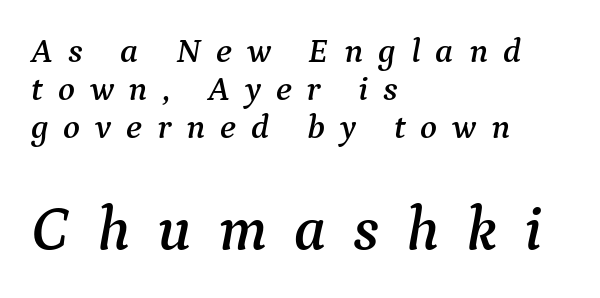
Q: Is the text italic (slanted)? A: Yes, it leans right by about 9 degrees.
Q: Is the typeface a serif or a sans-serif typeface? A: Serif.
Q: Is the text underlined? A: No.
Q: How is the paragraph aligned? A: Left-aligned.
Q: Is the spacing between letters normal or unusually wide? A: Unusually wide.
Q: Is the spacing between lines tight, normal or loose? A: Tight.
Q: Which block of text is set in a larger size, the first (top) or the second (bottom)? A: The second (bottom) one.
Q: Width (condensed, normal, or wide)? A: Normal.
Q: Stroke contrast? A: Medium.
Q: x-height? A: Medium.
Q: Monospaced? A: No.
